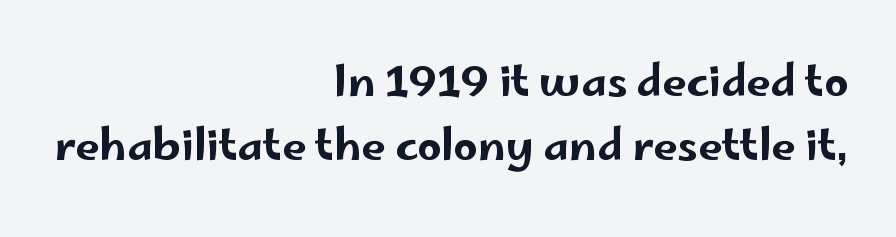
A normal amount of white space separates one row of letters from the next. A roman cut, with each character standing at attention. Do the characters align in a grid? No, the font is proportional. Clear beneath every line of the passage.
